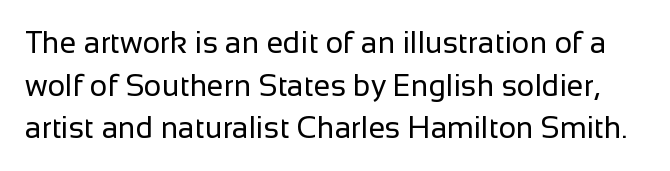
Do the characters align in a grid? No, the font is proportional. Stems here are at most as thick as an everyday book face. Style check: upright. Summary of vertical rhythm: regular, with standard interline spacing. Typographically, this falls in the sans-serif category. Tracking value appears to be zero — textbook default spacing.
